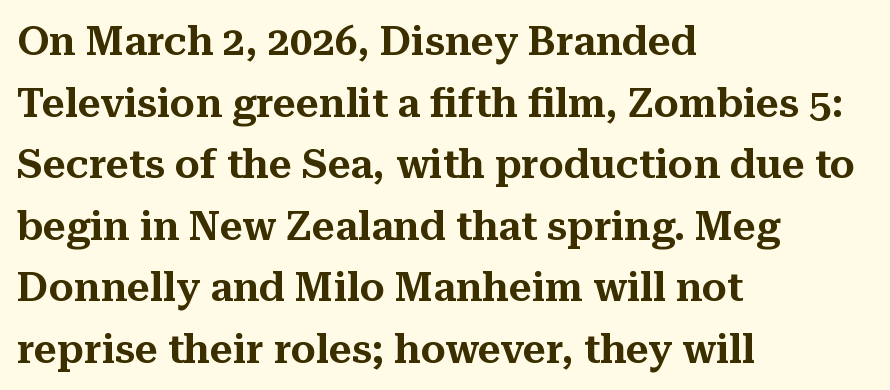
{"serif": "yes", "italic": "no", "width": "normal", "stroke_contrast": "medium", "x_height": "medium", "monospaced": "no", "underline": "no", "align": "left", "line_spacing": "normal", "line_spacing_ratio": 1.54, "letter_spacing": "normal", "letter_spacing_em": 0.0, "glyph_px": 40}
